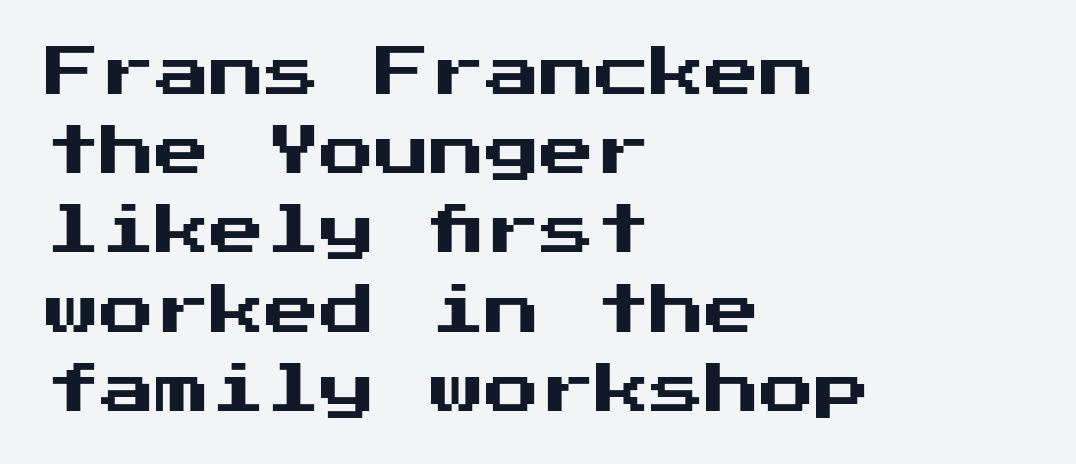
Q: Is the text italic (slanted)? A: No, it is upright.
Q: Is the typeface a serif or a sans-serif typeface? A: Sans-serif.
Q: Is the text underlined? A: No.
Q: How is the paragraph aligned? A: Left-aligned.
Q: Is the spacing between letters normal or unusually wide? A: Normal.
Q: Is the spacing between lines tight, normal or loose? A: Normal.
Q: Width (condensed, normal, or wide)? A: Normal.
Q: Stroke contrast? A: Medium.
Q: x-height? A: Medium.
